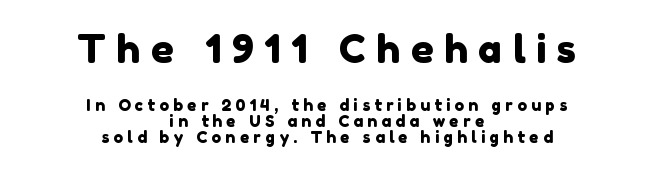
{"serif": "no", "width": "normal", "x_height": "medium", "monospaced": "no", "underline": "no", "align": "center", "line_spacing": "tight", "line_spacing_ratio": 1.0, "letter_spacing": "wide", "letter_spacing_em": 0.28, "larger_block": "first", "size_ratio": 2.44, "glyph_px": 39}
